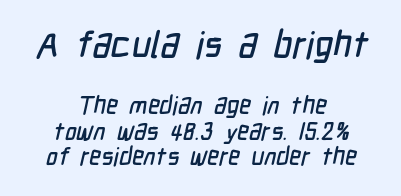
Look at the tracking — it's just the regular setting, nothing added. This sample uses a sans-serif face. The line-height multiplier appears low, near solid setting. Block one is the big one; block two sits smaller underneath.
